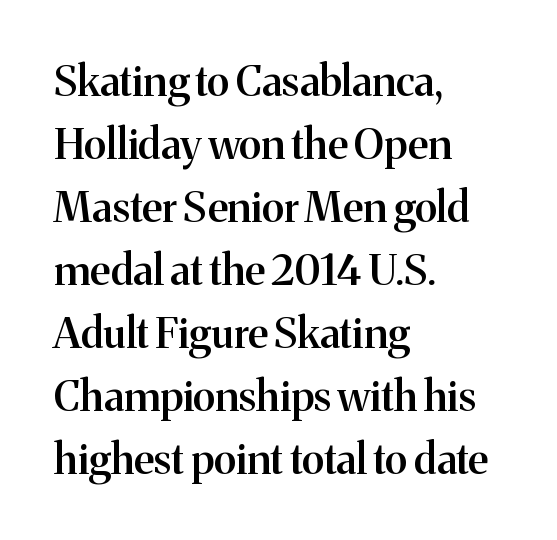
Q: Is the text bold? A: Semi-bold.
Q: Is the text italic (slanted)? A: No, it is upright.
Q: Is the typeface a serif or a sans-serif typeface? A: Serif.
Q: Is the text underlined? A: No.
Q: How is the paragraph aligned? A: Left-aligned.
Q: Is the spacing between letters normal or unusually wide? A: Normal.
Q: Is the spacing between lines tight, normal or loose? A: Normal.
Q: Width (condensed, normal, or wide)? A: Normal.
Q: Stroke contrast? A: Medium.
Q: x-height? A: Medium.
Q: Monospaced? A: No.
